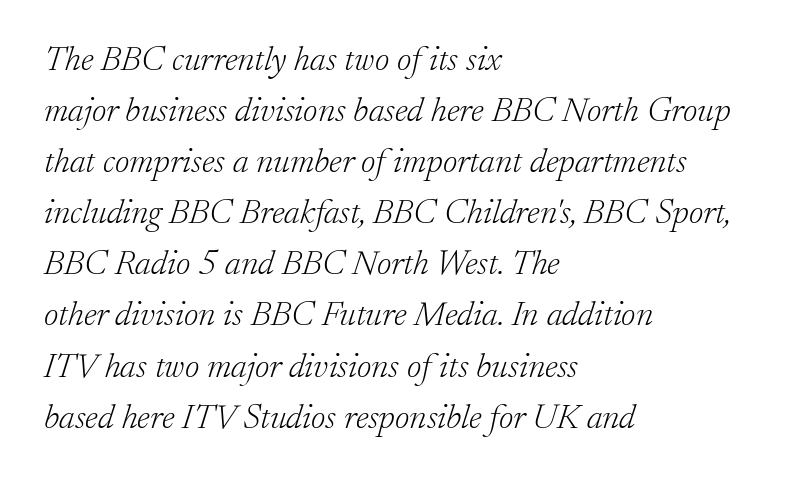
The image shows 35 px light serif type, italic (leaning right); set left-aligned, normal line spacing (1.46x), normal letter spacing, not underlined; low stroke contrast and a small x-height.
